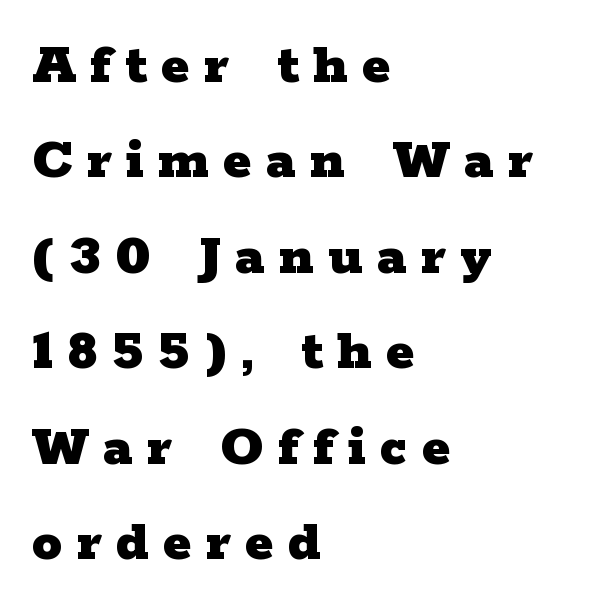
{"serif": "yes", "italic": "no", "bold": "yes", "weight": "heavy", "width": "wide", "stroke_contrast": "low", "x_height": "medium", "monospaced": "no", "underline": "no", "align": "left", "line_spacing": "normal", "line_spacing_ratio": 1.59, "letter_spacing": "wide", "letter_spacing_em": 0.24, "glyph_px": 60}
